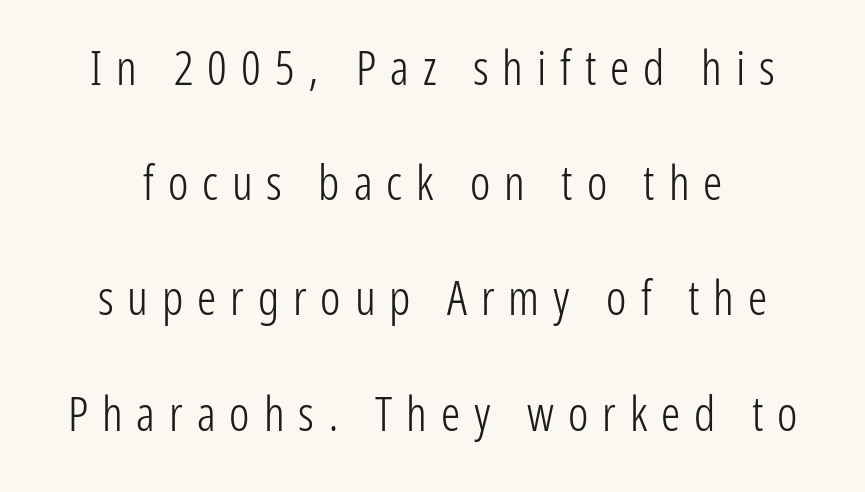
Q: Is the text bold? A: No.
Q: Is the text italic (slanted)? A: No, it is upright.
Q: Is the typeface a serif or a sans-serif typeface? A: Sans-serif.
Q: Is the text underlined? A: No.
Q: Is the spacing between letters normal or unusually wide? A: Unusually wide.
Q: Is the spacing between lines tight, normal or loose? A: Loose.
Q: Width (condensed, normal, or wide)? A: Condensed.
Q: Stroke contrast? A: Low.
Q: x-height? A: Medium.
Q: Monospaced? A: No.
